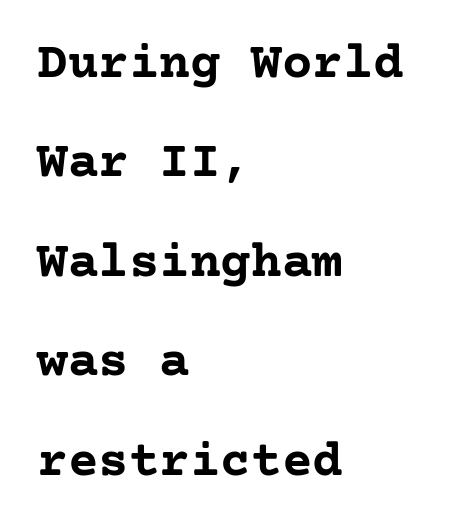
Q: Is the text bold? A: Yes.
Q: Is the text italic (slanted)? A: No, it is upright.
Q: Is the typeface a serif or a sans-serif typeface? A: Serif.
Q: Is the text underlined? A: No.
Q: How is the paragraph aligned? A: Left-aligned.
Q: Is the spacing between letters normal or unusually wide? A: Normal.
Q: Is the spacing between lines tight, normal or loose? A: Loose.
Q: Width (condensed, normal, or wide)? A: Normal.
Q: Stroke contrast? A: Low.
Q: x-height? A: Medium.
